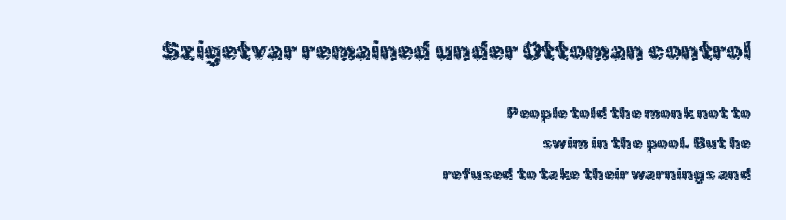
Q: Is the text italic (slanted)? A: No, it is upright.
Q: Is the text underlined? A: No.
Q: How is the paragraph aligned? A: Right-aligned.
Q: Is the spacing between letters normal or unusually wide? A: Normal.
Q: Which block of text is set in a larger size, the first (top) or the second (bottom)? A: The first (top) one.
